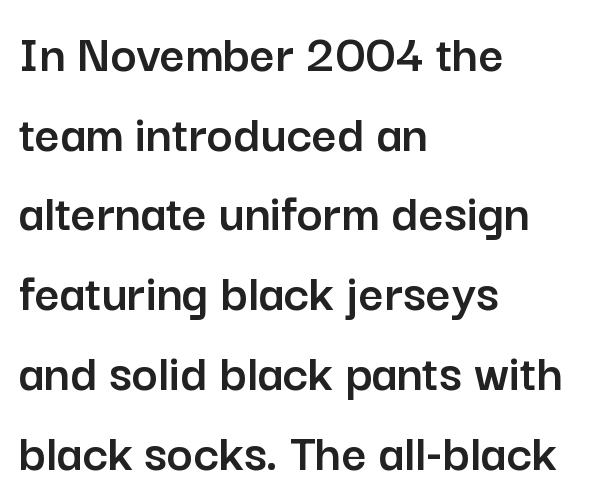
This is roman type, the default non-slanted kind. This sample uses a sans-serif face. The space beneath each line is pristine and unruled. The horizontal fit of the characters is conventional and even.
